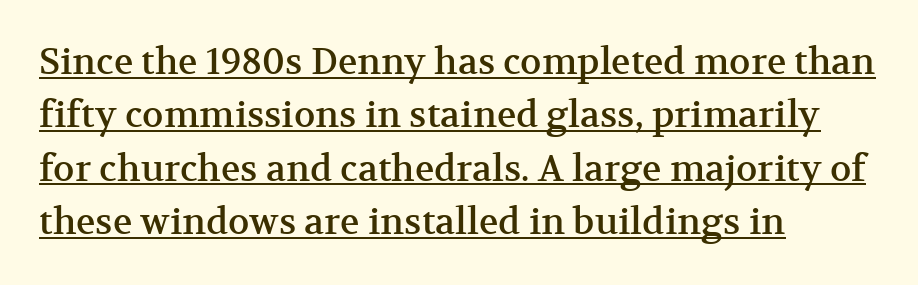
The image shows 36 px serif type, upright; set left-aligned, normal line spacing (1.48x), normal letter spacing, underlined; medium stroke contrast and a medium x-height.
